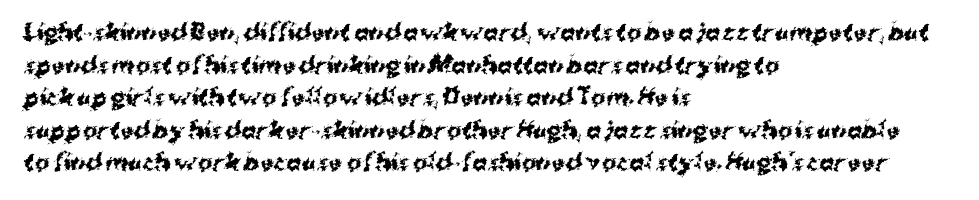
Q: Is the text bold? A: Yes.
Q: Is the text italic (slanted)? A: Yes.
Q: Is the text underlined? A: No.
Q: How is the paragraph aligned? A: Left-aligned.
Q: Is the spacing between letters normal or unusually wide? A: Normal.
Q: Is the spacing between lines tight, normal or loose? A: Normal.
